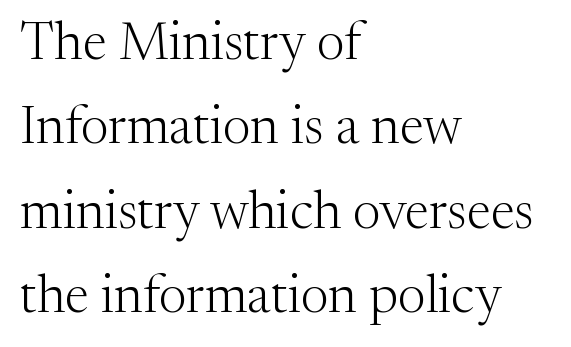
{"serif": "yes", "italic": "no", "bold": "no", "weight": "light", "width": "normal", "stroke_contrast": "medium", "x_height": "medium", "monospaced": "no", "underline": "no", "align": "left", "line_spacing": "normal", "line_spacing_ratio": 1.59, "letter_spacing": "normal", "letter_spacing_em": 0.0, "glyph_px": 53}
